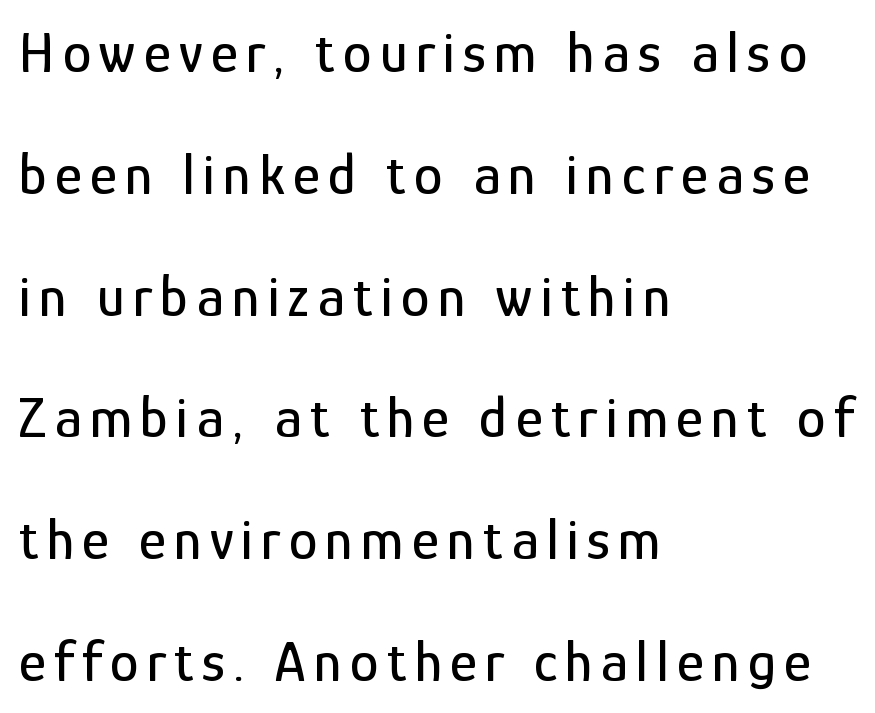
Q: Is the text italic (slanted)? A: No, it is upright.
Q: Is the typeface a serif or a sans-serif typeface? A: Sans-serif.
Q: Is the text underlined? A: No.
Q: How is the paragraph aligned? A: Left-aligned.
Q: Is the spacing between lines tight, normal or loose? A: Loose.
Q: Width (condensed, normal, or wide)? A: Condensed.
Q: Stroke contrast? A: Low.
Q: x-height? A: Medium.
Q: Monospaced? A: No.
